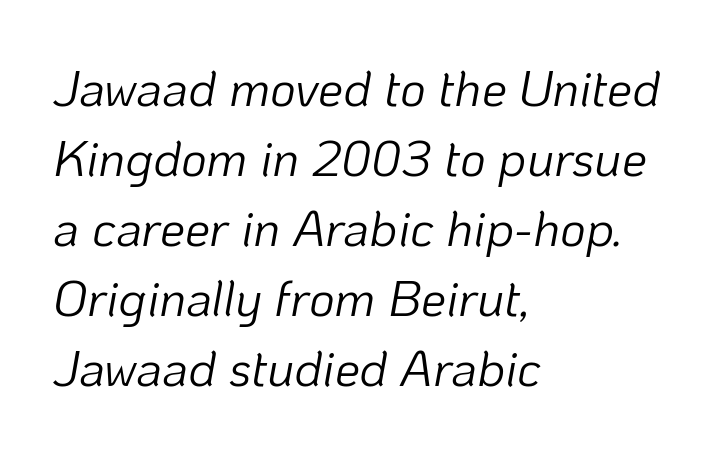
{"italic": "yes", "lean": "right", "slant_degrees": 10, "bold": "no", "weight": "light", "width": "normal", "stroke_contrast": "low", "x_height": "medium", "monospaced": "no", "underline": "no", "align": "left", "line_spacing": "normal", "line_spacing_ratio": 1.4, "letter_spacing": "normal", "letter_spacing_em": 0.0, "glyph_px": 50}
